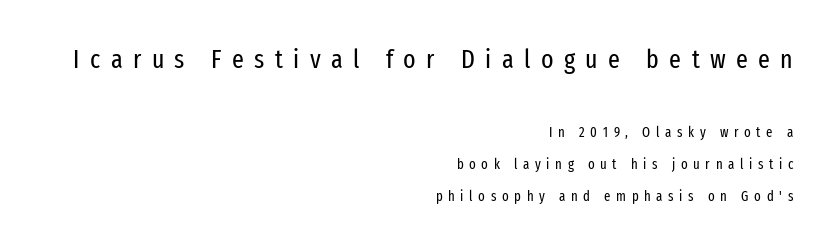
{"italic": "no", "bold": "no", "underline": "no", "align": "right", "line_spacing": "loose", "line_spacing_ratio": 2.28, "letter_spacing": "wide", "letter_spacing_em": 0.4, "larger_block": "first", "size_ratio": 1.86, "glyph_px": 26}
